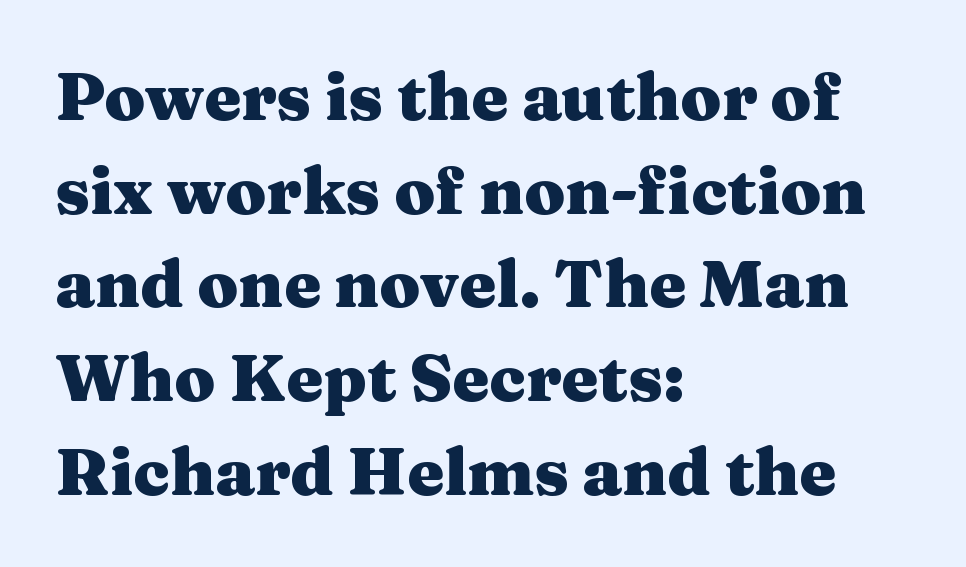
Just letters on the line, the space beneath them empty. What kind of face is this? One with serifs. Vertically, the passage feels balanced, rows spaced as you'd expect. Ordinary non-slanted type is in use. The passage is arranged the way most books set body copy — flush left. Default kerning and tracking; the words read as compact shapes.
